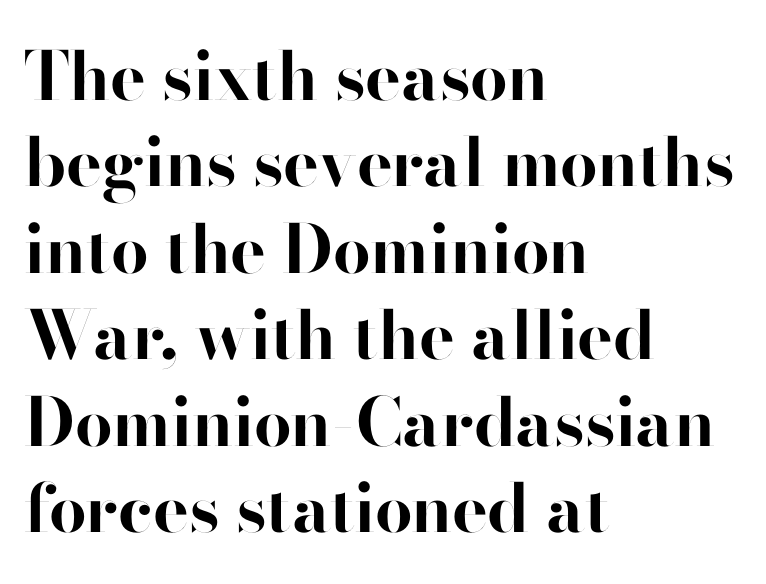
Q: Is the text bold? A: Yes.
Q: Is the text italic (slanted)? A: No, it is upright.
Q: Is the typeface a serif or a sans-serif typeface? A: Sans-serif.
Q: Is the text underlined? A: No.
Q: How is the paragraph aligned? A: Left-aligned.
Q: Is the spacing between letters normal or unusually wide? A: Normal.
Q: Is the spacing between lines tight, normal or loose? A: Normal.
Q: Width (condensed, normal, or wide)? A: Normal.
Q: Stroke contrast? A: High.
Q: x-height? A: Small.
Q: Monospaced? A: No.
